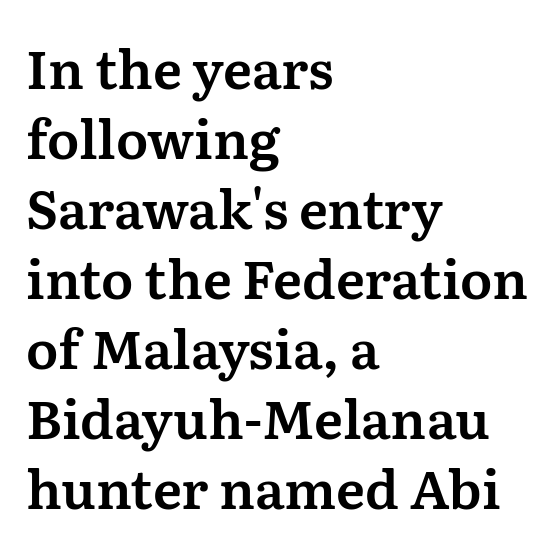
Q: Is the text italic (slanted)? A: No, it is upright.
Q: Is the typeface a serif or a sans-serif typeface? A: Serif.
Q: Is the text underlined? A: No.
Q: How is the paragraph aligned? A: Left-aligned.
Q: Is the spacing between letters normal or unusually wide? A: Normal.
Q: Is the spacing between lines tight, normal or loose? A: Normal.
Q: Width (condensed, normal, or wide)? A: Normal.
Q: Stroke contrast? A: Medium.
Q: x-height? A: Medium.
Q: Monospaced? A: No.
